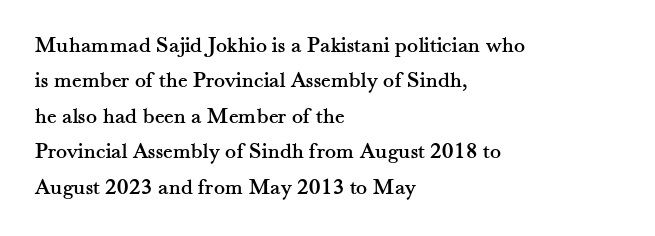
{"italic": "no", "underline": "no", "align": "left", "line_spacing": "normal", "line_spacing_ratio": 1.54, "letter_spacing": "normal", "letter_spacing_em": 0.0, "glyph_px": 23}
